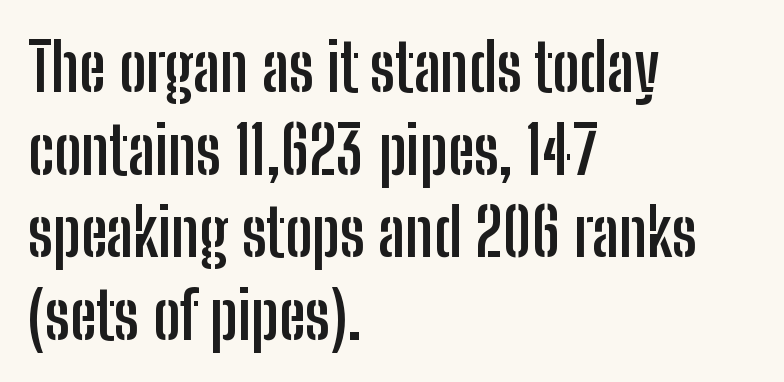
{"serif": "no", "italic": "no", "bold": "yes", "weight": "semibold", "width": "condensed", "stroke_contrast": "low", "x_height": "medium", "monospaced": "no", "underline": "no", "align": "left", "line_spacing": "normal", "line_spacing_ratio": 1.27, "letter_spacing": "normal", "letter_spacing_em": 0.0, "glyph_px": 65}
